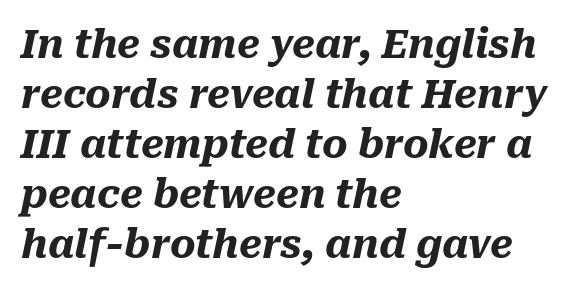
The image shows 39 px heavy type, italic (leaning right); set left-aligned, normal line spacing (1.28x), normal letter spacing, not underlined; medium stroke contrast and a medium x-height.
